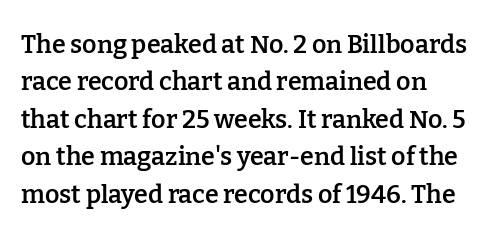
{"italic": "no", "bold": "semi", "underline": "no", "line_spacing": "normal", "line_spacing_ratio": 1.5, "letter_spacing": "normal", "letter_spacing_em": 0.0, "glyph_px": 25}
